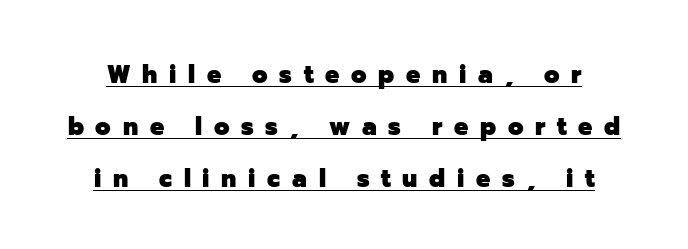
Q: Is the text bold? A: Yes.
Q: Is the text italic (slanted)? A: No, it is upright.
Q: Is the text underlined? A: Yes.
Q: Is the spacing between letters normal or unusually wide? A: Unusually wide.
Q: Is the spacing between lines tight, normal or loose? A: Loose.
